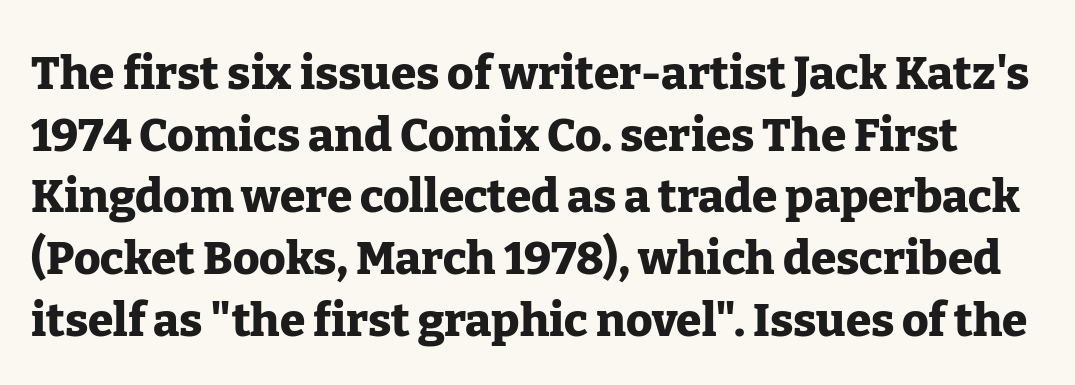
{"serif": "yes", "italic": "no", "bold": "yes", "weight": "heavy", "width": "normal", "stroke_contrast": "low", "x_height": "medium", "monospaced": "no", "underline": "no", "line_spacing": "normal", "line_spacing_ratio": 1.34, "letter_spacing": "normal", "letter_spacing_em": 0.0, "glyph_px": 46}
